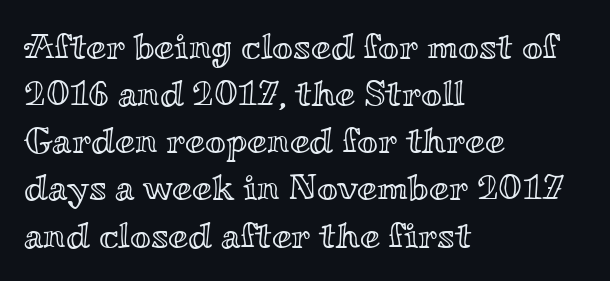
The image shows 36 px wide type, upright; set left-aligned, normal line spacing (1.31x), normal letter spacing, not underlined; a small x-height.
